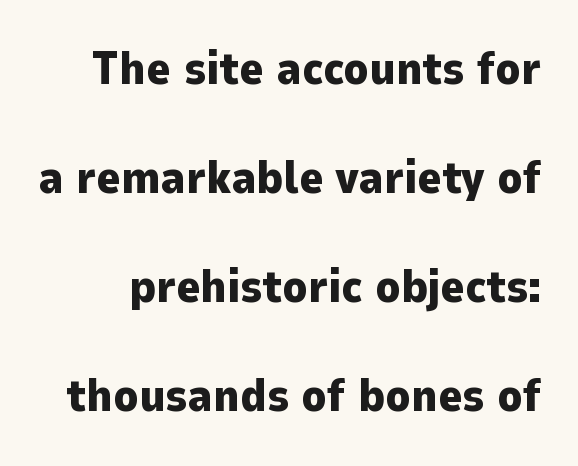
Plain, unruled lines of type. When letters stand straight like this, we call the style roman or upright. A dark, heavy texture on the line: the type is bold. Loosely led — the rows are spread out.
